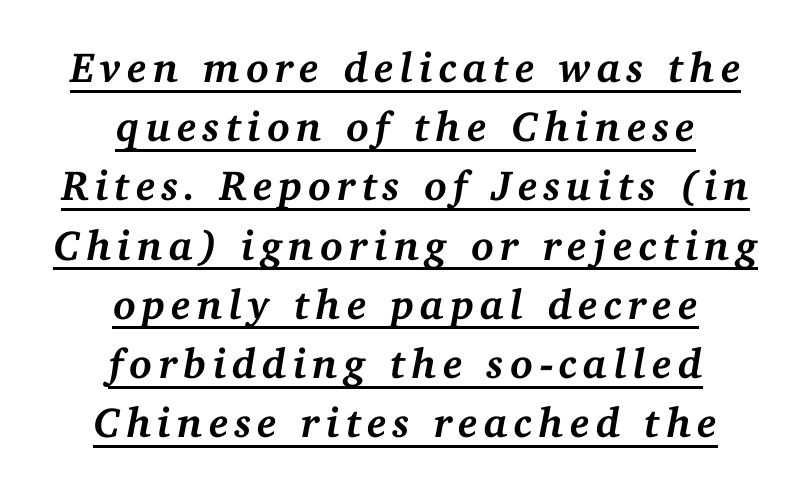
Q: Is the text bold? A: Yes.
Q: Is the text italic (slanted)? A: Yes, it leans right by about 11 degrees.
Q: Is the typeface a serif or a sans-serif typeface? A: Serif.
Q: Is the text underlined? A: Yes.
Q: How is the paragraph aligned? A: Centered.
Q: Is the spacing between lines tight, normal or loose? A: Normal.
Q: Width (condensed, normal, or wide)? A: Normal.
Q: Stroke contrast? A: Medium.
Q: x-height? A: Medium.
Q: Monospaced? A: No.
